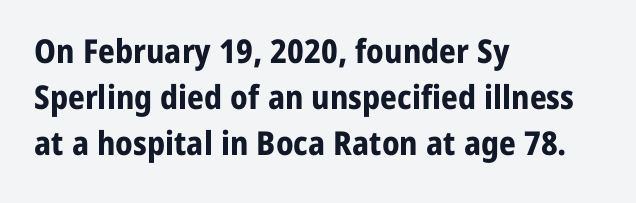
The typography opts for an upright posture over an oblique one. You can tell from the bare stems that sans-serif type was used. The glyphs are unaccompanied by any horizontal stroke below them. The rows are spaced the way most documents space them.
